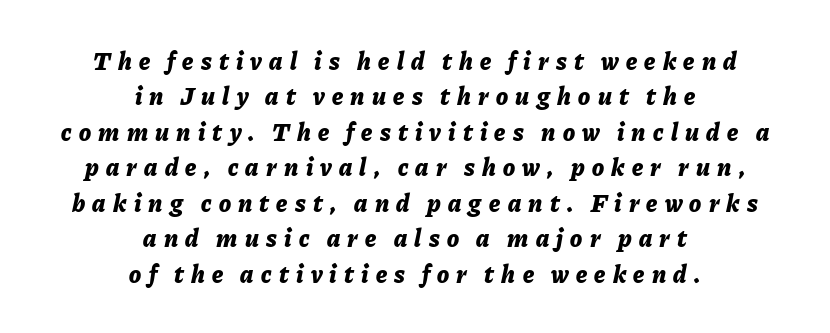
The image shows 25 px bold type, italic (leaning right); set centered, normal line spacing (1.42x), unusually wide letter spacing (+0.29 em), not underlined.
